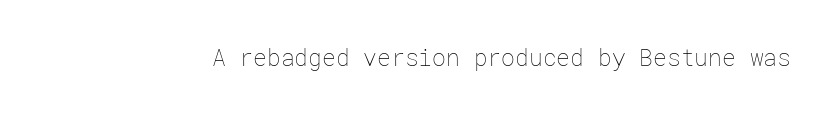
The type is set solid horizontally, with unmodified tracking. Words float on clear page, feet unadorned. A quiet, ordinary-to-light weight characterises the typeface. The type sits square on the baseline with zero lean.
